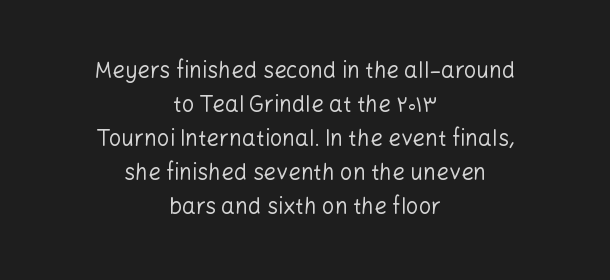
Q: Is the text bold? A: No.
Q: Is the text italic (slanted)? A: No, it is upright.
Q: Is the text underlined? A: No.
Q: How is the paragraph aligned? A: Centered.
Q: Is the spacing between letters normal or unusually wide? A: Normal.
Q: Is the spacing between lines tight, normal or loose? A: Normal.
